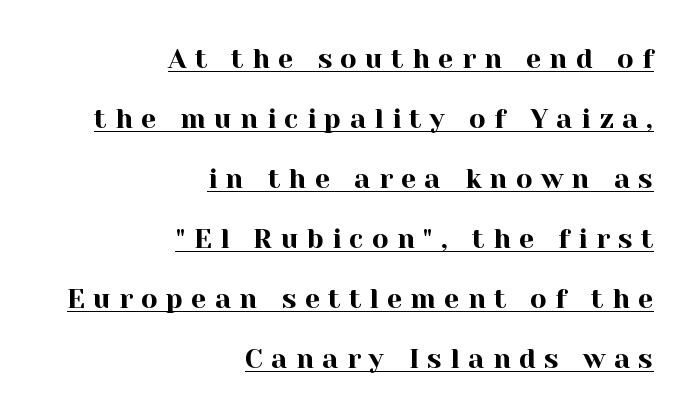
{"italic": "no", "underline": "yes", "align": "right", "line_spacing": "loose", "line_spacing_ratio": 2.22, "letter_spacing": "wide", "letter_spacing_em": 0.31, "glyph_px": 27}
